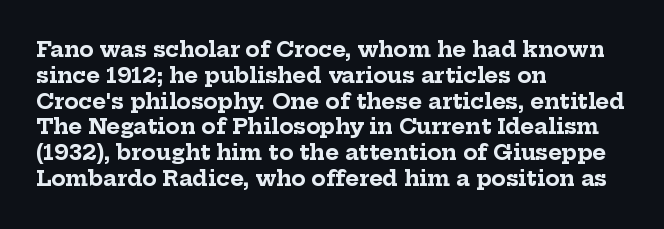
The image shows 21 px bold type, upright; set left-aligned, line spacing 1.23x, normal letter spacing, not underlined.
